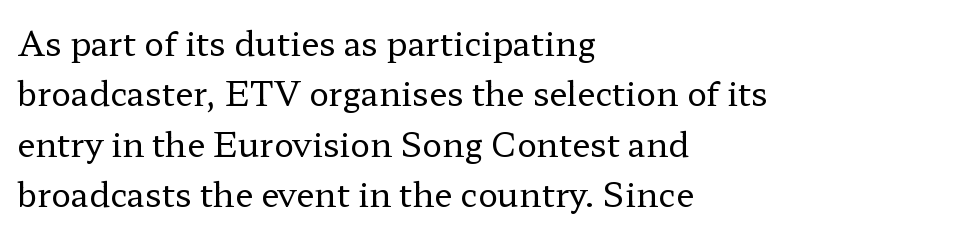
{"serif": "yes", "italic": "no", "bold": "no", "weight": "regular", "width": "wide", "stroke_contrast": "low", "x_height": "medium", "monospaced": "no", "underline": "no", "align": "left", "line_spacing": "normal", "line_spacing_ratio": 1.53, "letter_spacing": "normal", "letter_spacing_em": 0.0, "glyph_px": 33}
